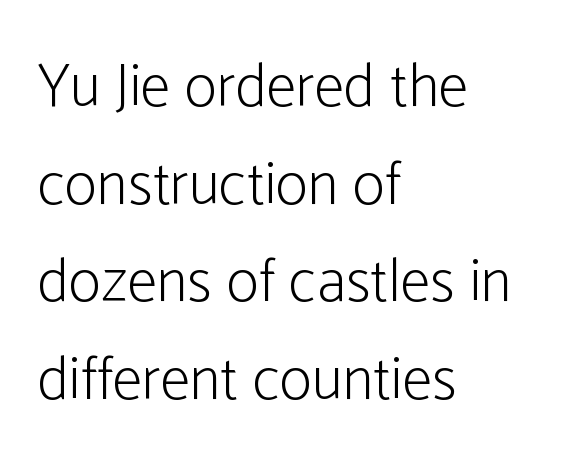
This sample keeps an unexceptional amount of space between lines. Do the letters lean? They stand straight. Casual observation: everything's shoved over to the left. Weight class: somewhere from thin through regular.
